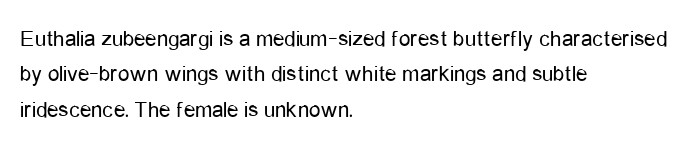
Q: Is the text bold? A: No.
Q: Is the text italic (slanted)? A: No, it is upright.
Q: Is the text underlined? A: No.
Q: How is the paragraph aligned? A: Left-aligned.
Q: Is the spacing between letters normal or unusually wide? A: Normal.
Q: Is the spacing between lines tight, normal or loose? A: Normal.
